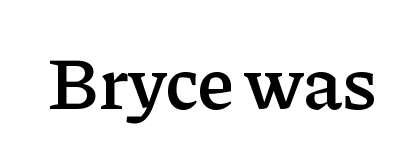
{"serif": "yes", "italic": "no", "bold": "semi", "weight": "semibold", "width": "normal", "stroke_contrast": "low", "x_height": "medium", "monospaced": "no", "underline": "no", "letter_spacing": "normal", "letter_spacing_em": 0.0, "glyph_px": 75}
